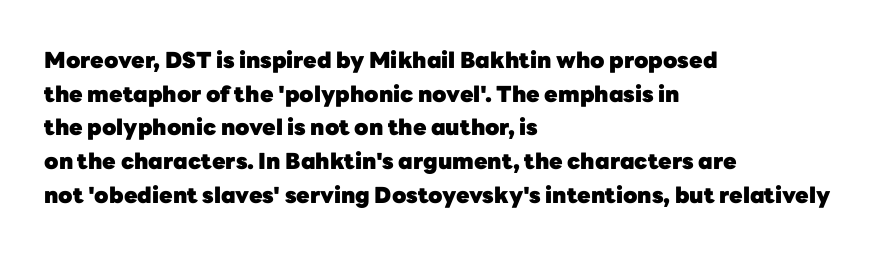
This sample is left-justified, so line endings fall wherever the words run out. Ascenders rise straight up at ninety degrees. Notice how descenders clear the ascenders below comfortably — that's standard leading. Is the type bold? Yes — the strokes are clearly thick and heavy.
